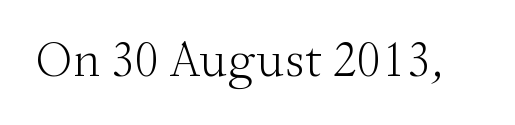
Honestly, there is no underline to notice here at all. Ink coverage per letter is moderate at most. Characters follow at the spacing the type designer built in. The passage shown is typed in a proportional face where columns would drift.
